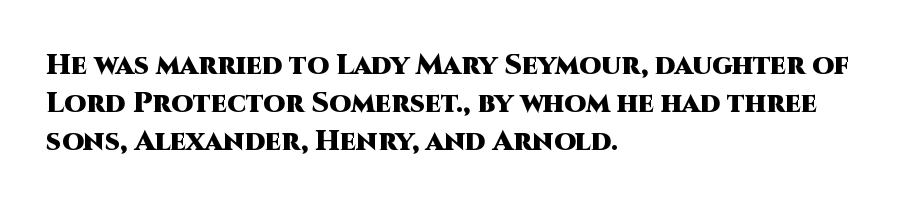
The ragged edge is on the right, which tells us the setting is flush left. There is no visible air inserted between adjacent glyphs. Summary of weight: heavy, a full bold. This is the regular roman posture of the typeface. Looks like regular typesetting: each glyph gets only the width it needs.
